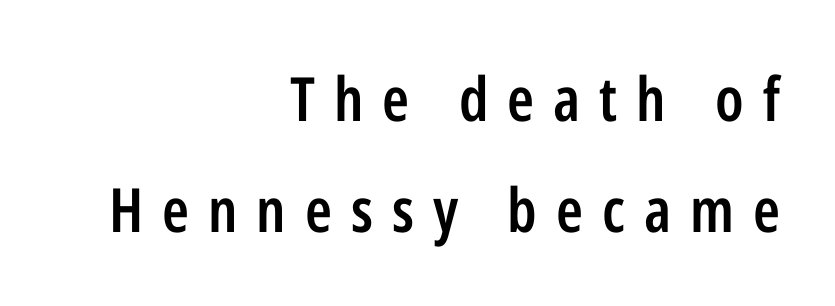
The rendering uses natural spacing where letterforms have individual widths. Style check: upright. This sample uses expanded letter spacing, leaving extra air between glyphs. The passage is arranged like a letterhead date or caption credit — flush right.
